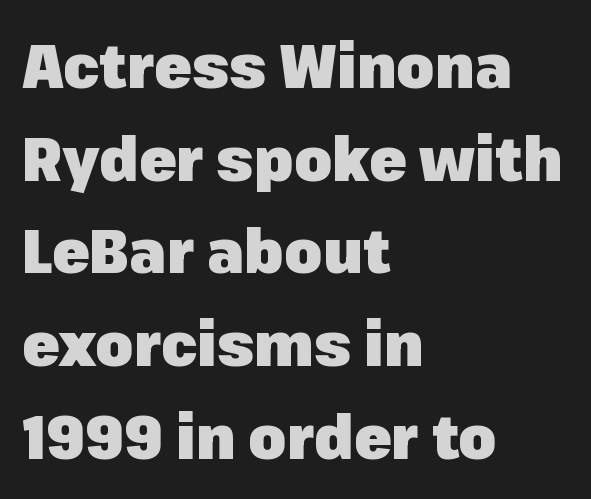
The image shows 61 px heavy sans-serif type, upright; set left-aligned, normal line spacing (1.52x), normal letter spacing, not underlined; low stroke contrast and a medium x-height.
